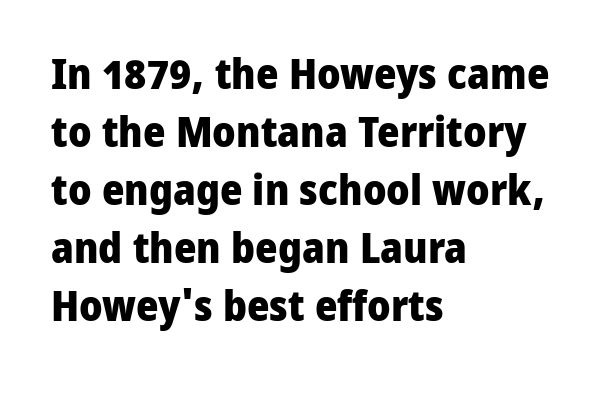
The image shows 43 px heavy sans-serif type, upright; set left-aligned, normal line spacing (1.35x), normal letter spacing, not underlined; low stroke contrast and a medium x-height.
